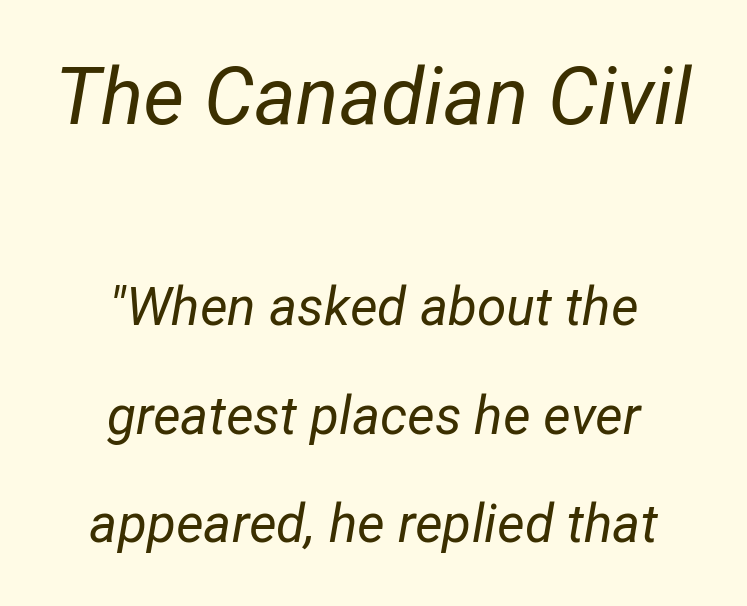
Q: Is the text bold? A: No.
Q: Is the text italic (slanted)? A: Yes, it leans right by about 12 degrees.
Q: Is the text underlined? A: No.
Q: How is the paragraph aligned? A: Centered.
Q: Is the spacing between letters normal or unusually wide? A: Normal.
Q: Is the spacing between lines tight, normal or loose? A: Loose.
Q: Which block of text is set in a larger size, the first (top) or the second (bottom)? A: The first (top) one.
Q: Width (condensed, normal, or wide)? A: Normal.
Q: Stroke contrast? A: Low.
Q: x-height? A: Medium.
Q: Monospaced? A: No.
